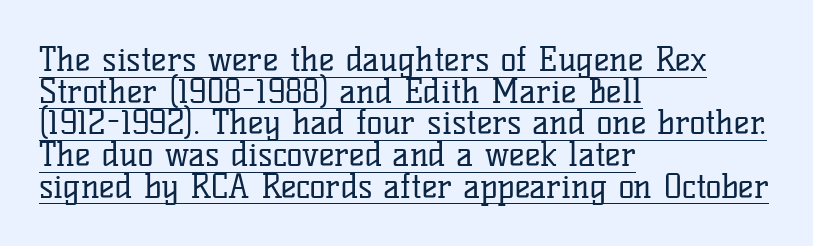
The image shows 33 px regular-weight serif type, upright; set left-aligned, tight line spacing (0.96x), normal letter spacing, underlined; low stroke contrast and a medium x-height.
